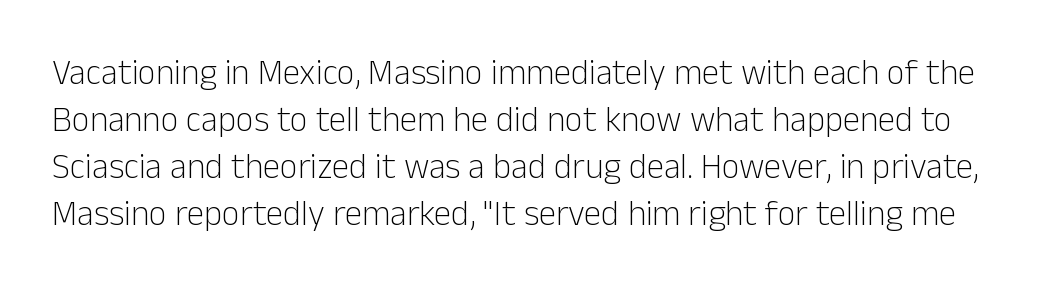
{"serif": "no", "italic": "no", "bold": "no", "weight": "light", "width": "normal", "stroke_contrast": "low", "x_height": "medium", "monospaced": "no", "underline": "no", "line_spacing": "normal", "line_spacing_ratio": 1.34, "letter_spacing": "normal", "letter_spacing_em": 0.0, "glyph_px": 35}
